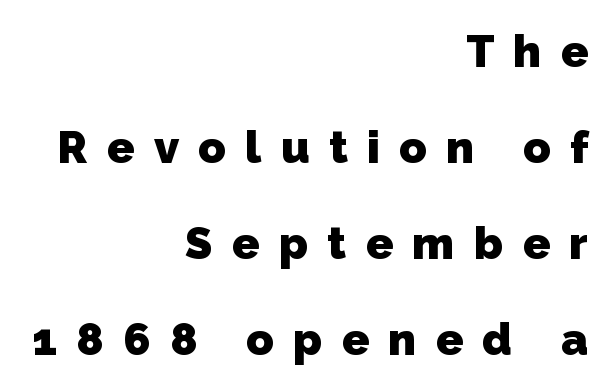
{"serif": "no", "bold": "yes", "weight": "heavy", "width": "normal", "stroke_contrast": "low", "x_height": "medium", "monospaced": "no", "underline": "no", "align": "right", "line_spacing": "loose", "line_spacing_ratio": 2.13, "letter_spacing": "wide", "letter_spacing_em": 0.43, "glyph_px": 45}
